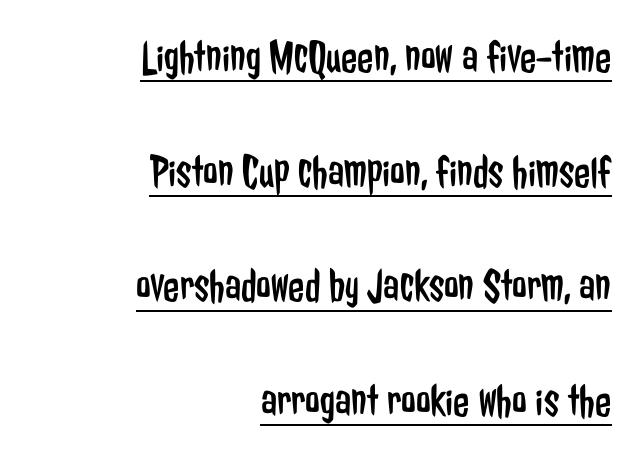
The image shows 47 px regular-weight, condensed sans-serif type, upright; set right-aligned, loose line spacing (2.44x), normal letter spacing, underlined; low stroke contrast and a medium x-height.
